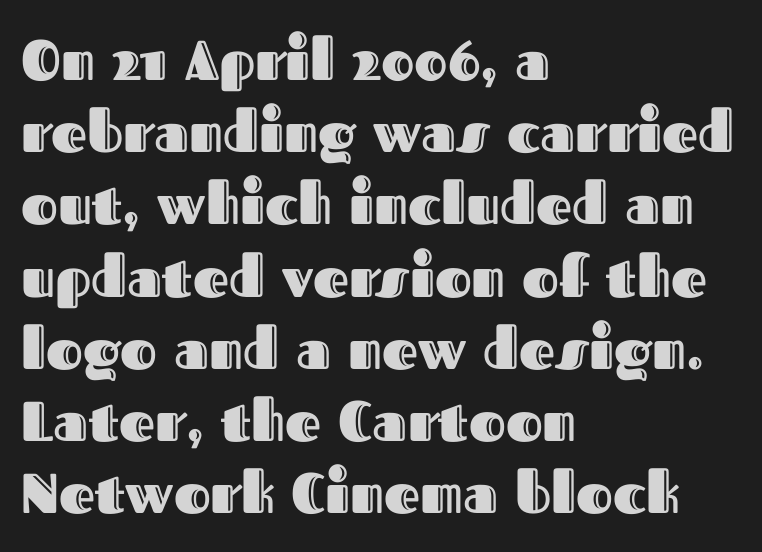
The image shows 56 px text type, upright; set left-aligned, normal line spacing (1.29x), normal letter spacing, not underlined; a medium x-height.
